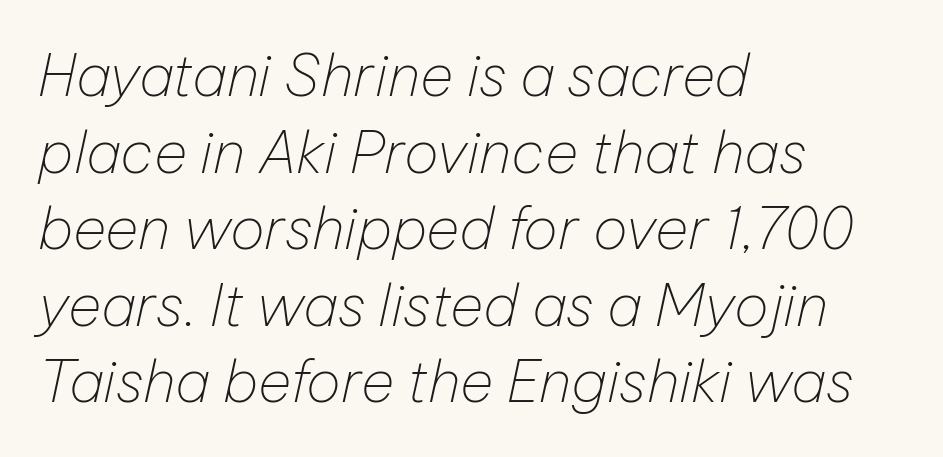
{"italic": "yes", "lean": "right", "slant_degrees": 12, "bold": "no", "weight": "thin", "width": "normal", "stroke_contrast": "low", "x_height": "medium", "monospaced": "no", "underline": "no", "align": "left", "line_spacing": "normal", "line_spacing_ratio": 1.32, "letter_spacing": "normal", "letter_spacing_em": 0.0, "glyph_px": 58}
